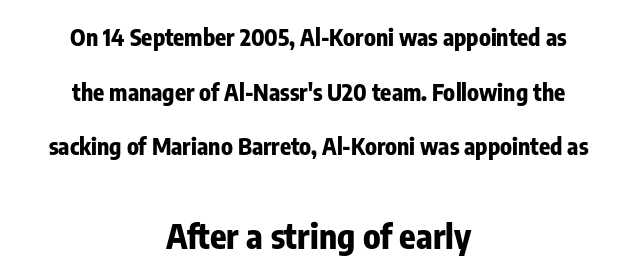
The image shows 34 px bold, condensed sans-serif type, upright; set centered, loose line spacing (2.38x), normal letter spacing, not underlined; the second (bottom) block is 1.48x larger; low stroke contrast and a medium x-height.
